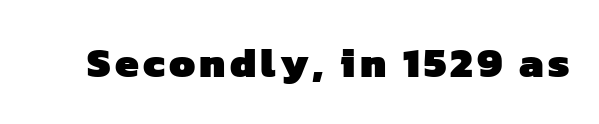
Here the designer chose a conventional face with non-uniform glyph widths. The zone under the glyphs is completely vacant. Classification — sans serif. Pretty heavy lettering here — definitely bold.
